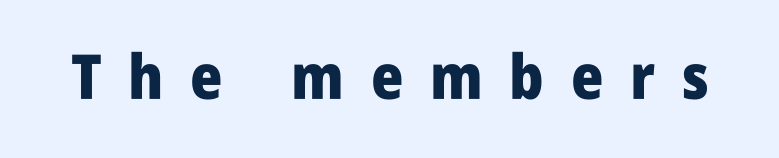
{"serif": "no", "italic": "no", "bold": "yes", "weight": "heavy", "width": "condensed", "stroke_contrast": "low", "x_height": "large", "monospaced": "no", "underline": "no", "letter_spacing": "wide", "letter_spacing_em": 0.43, "glyph_px": 62}
